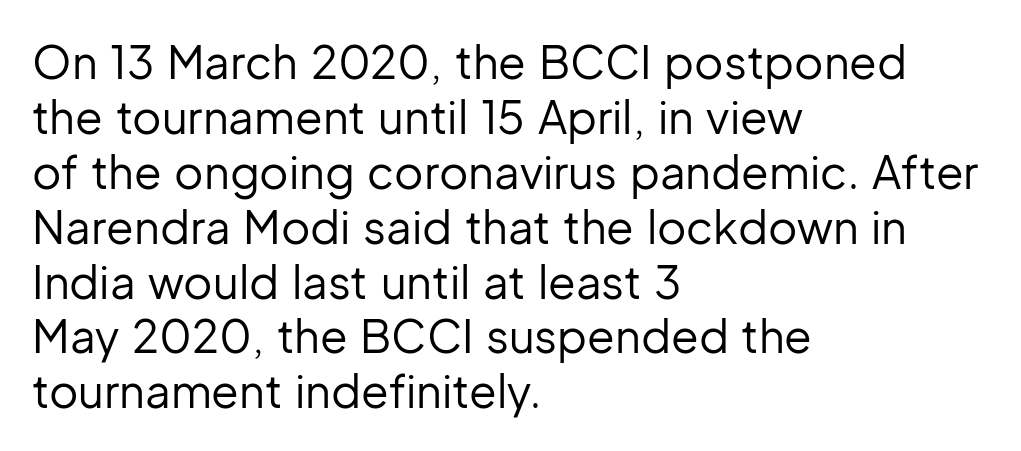
Q: Is the text bold? A: No.
Q: Is the text italic (slanted)? A: No, it is upright.
Q: Is the typeface a serif or a sans-serif typeface? A: Sans-serif.
Q: Is the text underlined? A: No.
Q: How is the paragraph aligned? A: Left-aligned.
Q: Is the spacing between letters normal or unusually wide? A: Normal.
Q: Width (condensed, normal, or wide)? A: Normal.
Q: Stroke contrast? A: Low.
Q: x-height? A: Medium.
Q: Monospaced? A: No.
